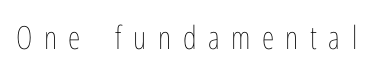
The passage shown is not underscored anywhere. The font is comparable to plain body text, perhaps lighter. Upright lettering throughout. Character widths vary here, with narrow letters taking less room than wide ones.
